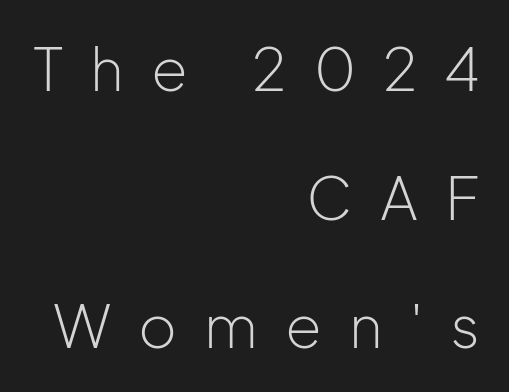
Spacing verdict: proportional, widths tailored to each character. The setting favours the right margin, as signatures and pull-quotes sometimes do. The text was rendered using a sans face with plain stroke endings. Posture: upright roman. The area under the type is left untouched. This block would shrink considerably if given ordinary leading; it's expanded now.
